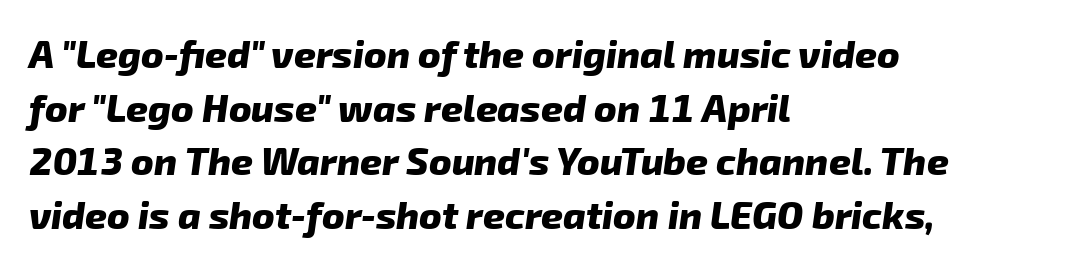
Rows of type keep a routine distance in the vertical direction. Nothing sits at the stroke ends, so this counts as sans-serif. You'd pick this weight for a headline — it's a proper bold. Line starts are locked; line ends wander. This rendering features lettering with no underline. Observe the ordinary spacing: letters are neighbours, not strangers.
